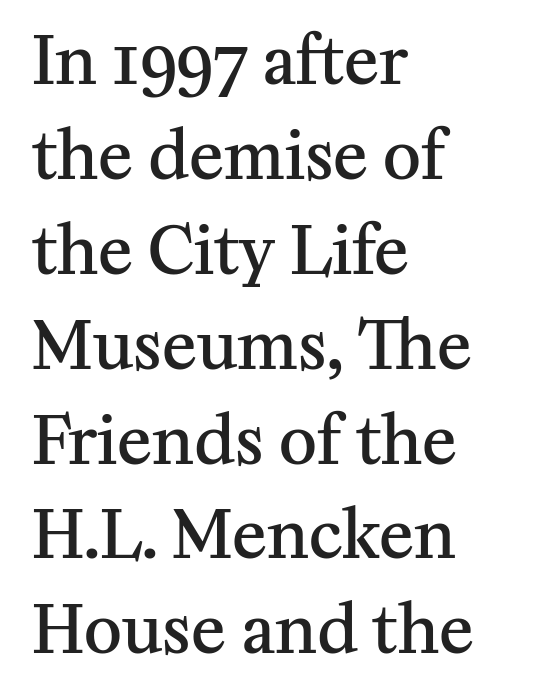
Q: Is the text bold? A: Semi-bold.
Q: Is the text italic (slanted)? A: No, it is upright.
Q: Is the typeface a serif or a sans-serif typeface? A: Serif.
Q: Is the text underlined? A: No.
Q: How is the paragraph aligned? A: Left-aligned.
Q: Is the spacing between letters normal or unusually wide? A: Normal.
Q: Is the spacing between lines tight, normal or loose? A: Normal.
Q: Width (condensed, normal, or wide)? A: Normal.
Q: Stroke contrast? A: Medium.
Q: x-height? A: Medium.
Q: Monospaced? A: No.
